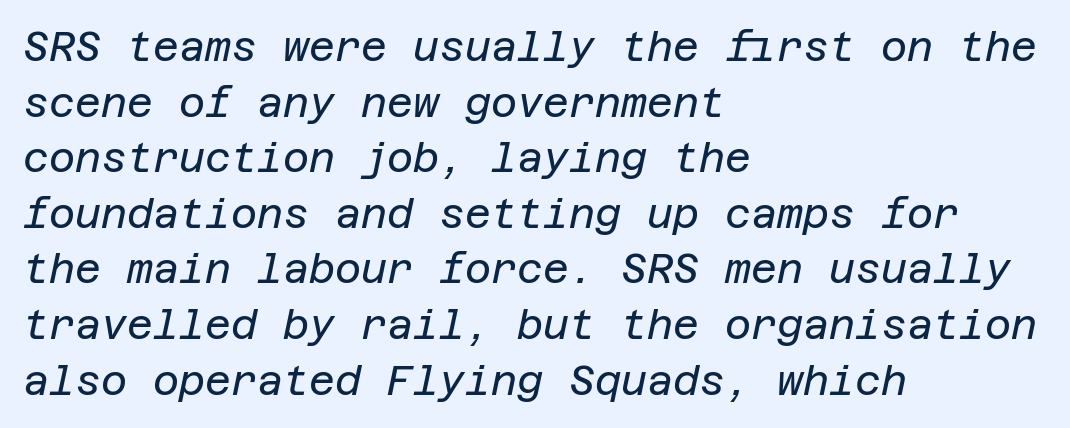
Q: Is the text bold? A: No.
Q: Is the text italic (slanted)? A: Yes, it leans right by about 12 degrees.
Q: Is the text underlined? A: No.
Q: How is the paragraph aligned? A: Left-aligned.
Q: Is the spacing between letters normal or unusually wide? A: Normal.
Q: Is the spacing between lines tight, normal or loose? A: Normal.
Q: Width (condensed, normal, or wide)? A: Normal.
Q: Stroke contrast? A: Low.
Q: x-height? A: Large.
